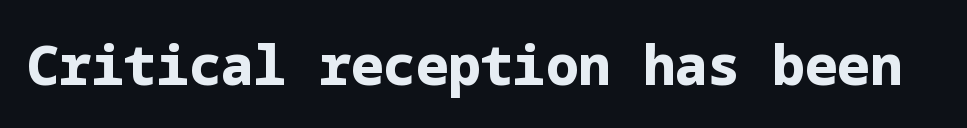
The image shows 54 px bold sans-serif type, upright; set normal letter spacing, not underlined; low stroke contrast and a medium x-height.
